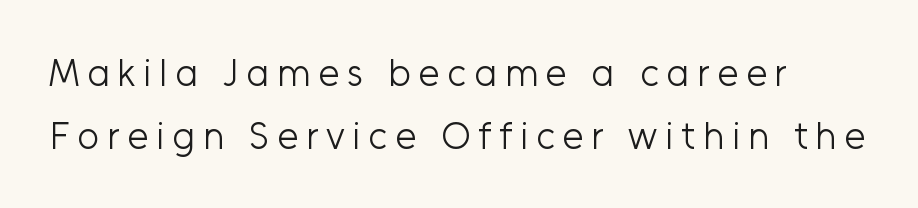
The image shows 38 px light sans-serif type, upright; set left-aligned, normal line spacing (1.65x), unusually wide letter spacing (+0.2 em), not underlined; low stroke contrast and a medium x-height.
